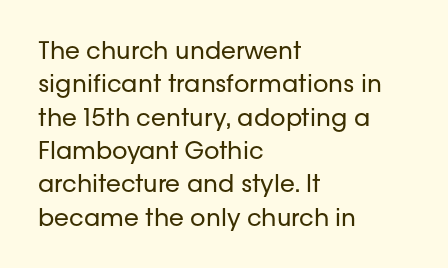
The letterforms sit at book weight or below. Posture: straight, roman, zero tilt. Tracking value appears to be zero — textbook default spacing. The passage shown stacks its lines at a standard gap. Is the block centered? No — it sits flush against the left margin. The foot of each line stays bare and open.
